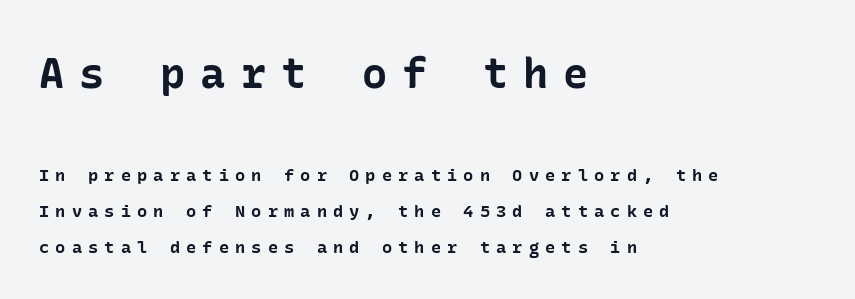
The image shows 42 px bold sans-serif type, upright; set left-aligned, loose line spacing (2.11x), unusually wide letter spacing (+0.36 em), not underlined; the first (top) block is 2.47x larger; low stroke contrast and a medium x-height.
